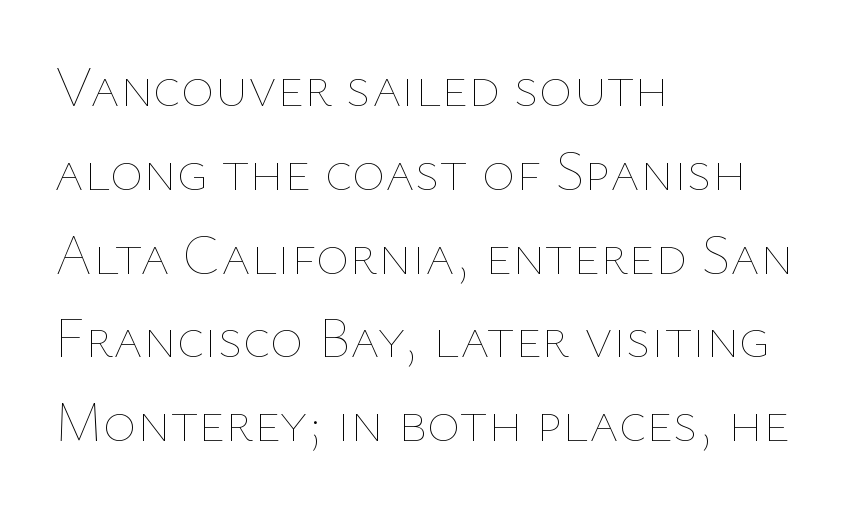
The image shows 57 px thin type, upright; set left-aligned, normal line spacing (1.47x), normal letter spacing, not underlined; low stroke contrast and a medium x-height.
